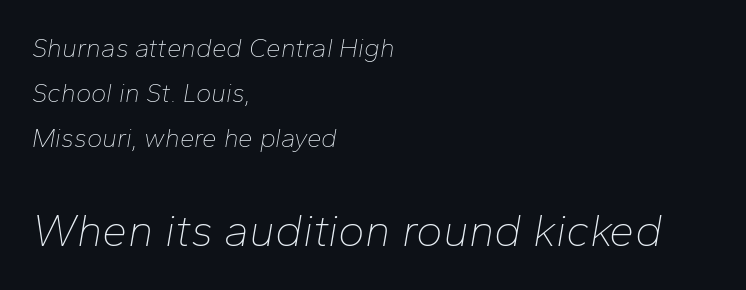
Q: Is the text bold? A: No.
Q: Is the text italic (slanted)? A: Yes, it leans right by about 10 degrees.
Q: Is the text underlined? A: No.
Q: How is the paragraph aligned? A: Left-aligned.
Q: Is the spacing between letters normal or unusually wide? A: Normal.
Q: Which block of text is set in a larger size, the first (top) or the second (bottom)? A: The second (bottom) one.
Q: Width (condensed, normal, or wide)? A: Normal.
Q: Stroke contrast? A: Low.
Q: x-height? A: Medium.
Q: Monospaced? A: No.
